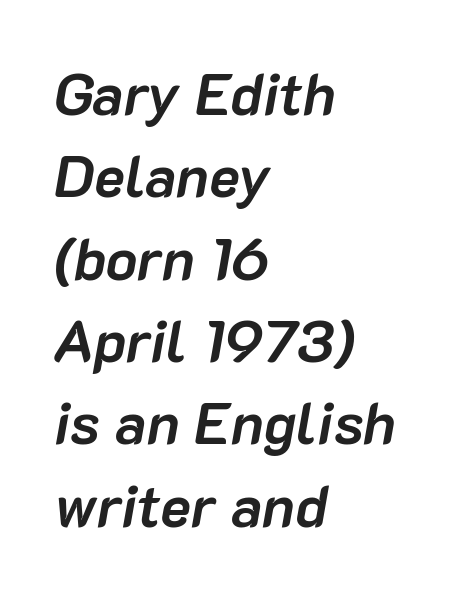
The tracking reads as untouched default to a designer's eye. Notice how thick the strokes are: this is what a full bold looks like. The lines in this sample share a left origin and differ only in where they stop. One glance says typical: line gaps are just what's usual. Bare-footed words on every line. Italic? Definitely — the glyphs are oblique.
